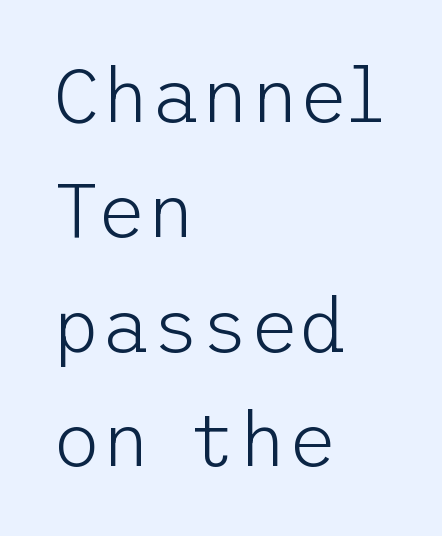
Q: Is the text bold? A: No.
Q: Is the text italic (slanted)? A: No, it is upright.
Q: Is the typeface a serif or a sans-serif typeface? A: Sans-serif.
Q: Is the text underlined? A: No.
Q: How is the paragraph aligned? A: Left-aligned.
Q: Is the spacing between letters normal or unusually wide? A: Normal.
Q: Is the spacing between lines tight, normal or loose? A: Normal.
Q: Width (condensed, normal, or wide)? A: Normal.
Q: Stroke contrast? A: Low.
Q: x-height? A: Medium.
